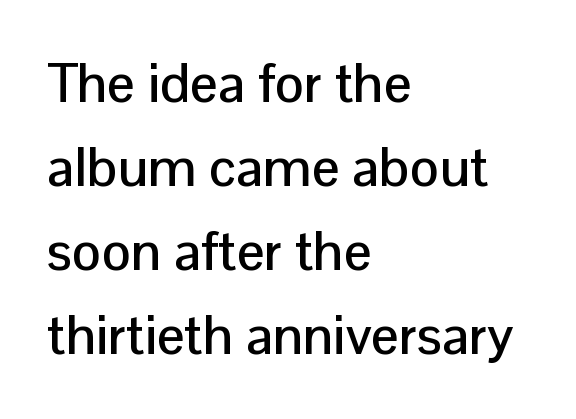
{"serif": "no", "italic": "no", "width": "normal", "stroke_contrast": "low", "x_height": "medium", "monospaced": "no", "underline": "no", "align": "left", "line_spacing": "normal", "line_spacing_ratio": 1.53, "letter_spacing": "normal", "letter_spacing_em": 0.0, "glyph_px": 55}
